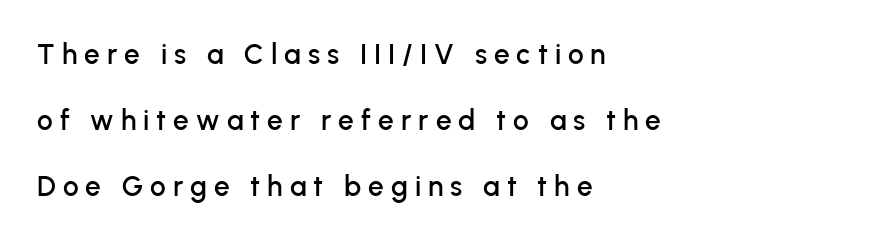
Q: Is the text italic (slanted)? A: No, it is upright.
Q: Is the typeface a serif or a sans-serif typeface? A: Sans-serif.
Q: Is the text underlined? A: No.
Q: How is the paragraph aligned? A: Left-aligned.
Q: Is the spacing between letters normal or unusually wide? A: Unusually wide.
Q: Is the spacing between lines tight, normal or loose? A: Loose.
Q: Width (condensed, normal, or wide)? A: Normal.
Q: Stroke contrast? A: Low.
Q: x-height? A: Medium.
Q: Monospaced? A: No.
